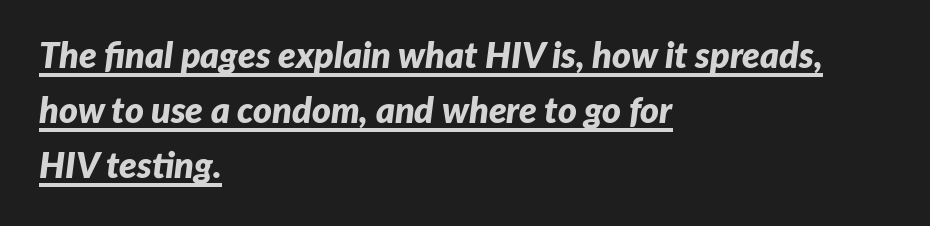
Q: Is the text bold? A: Yes.
Q: Is the text italic (slanted)? A: Yes, it leans right by about 7 degrees.
Q: Is the text underlined? A: Yes.
Q: How is the paragraph aligned? A: Left-aligned.
Q: Is the spacing between letters normal or unusually wide? A: Normal.
Q: Is the spacing between lines tight, normal or loose? A: Normal.
Q: Width (condensed, normal, or wide)? A: Normal.
Q: Stroke contrast? A: Low.
Q: x-height? A: Medium.
Q: Monospaced? A: No.
